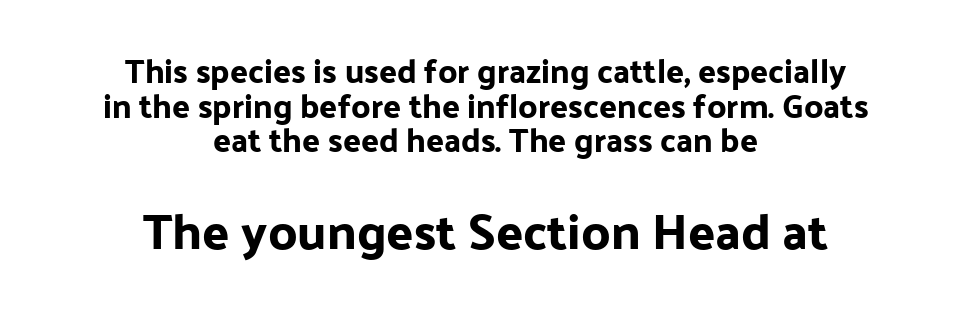
Q: Is the text italic (slanted)? A: No, it is upright.
Q: Is the typeface a serif or a sans-serif typeface? A: Sans-serif.
Q: Is the text underlined? A: No.
Q: How is the paragraph aligned? A: Centered.
Q: Is the spacing between letters normal or unusually wide? A: Normal.
Q: Is the spacing between lines tight, normal or loose? A: Tight.
Q: Which block of text is set in a larger size, the first (top) or the second (bottom)? A: The second (bottom) one.
Q: Width (condensed, normal, or wide)? A: Normal.
Q: Stroke contrast? A: Low.
Q: x-height? A: Medium.
Q: Monospaced? A: No.
